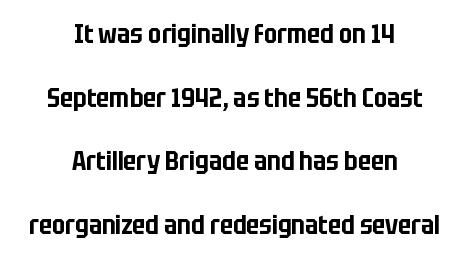
Nobody drew a line under any word here. Typeset on center — no edge is straight. Inter-character spacing is left at the font's built-in metrics. The type sits square on the baseline with zero lean. Each new line begins a long way beneath the previous one.
